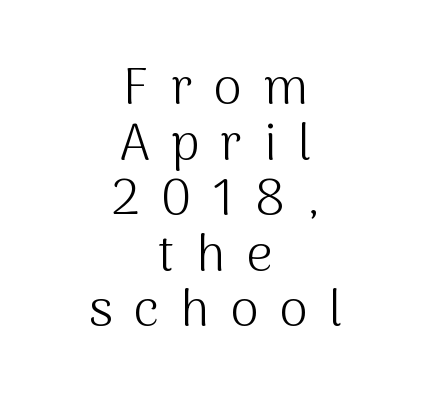
Weight class: somewhere from thin through regular. The horizontal fit of the characters is loose and conspicuously gappy. The compositor balanced each line on the midline. Underlining? Definitely not there. Closely set lines give the paragraph a compact silhouette.
